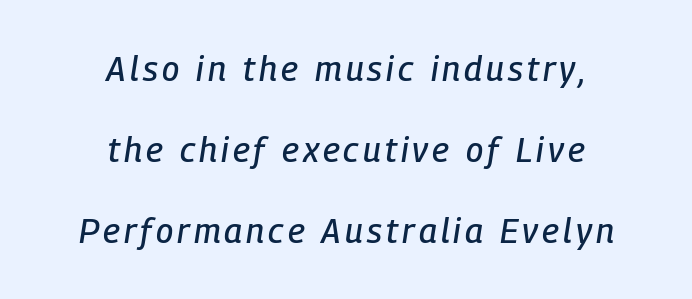
Visually the block forms a symmetrical silhouette, jagged on both flanks. Think of a printed novel: that variable character pitch is what you see here. The rendering uses a large line-height, opening up the rows. Descender tails drop into unmarked territory. The text carries the slant typical of an italic or oblique font.
